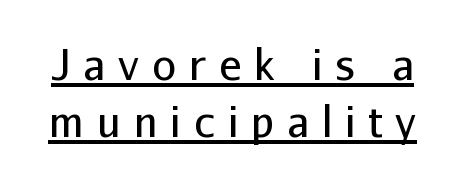
Compared with typical body copy, the letter spacing here is much looser. Style check: upright. This reads as an unemphasized weight, regular at the heaviest. Evenly set lines give the paragraph a standard silhouette. The face used here is proportionally spaced, like ordinary book or web type.
